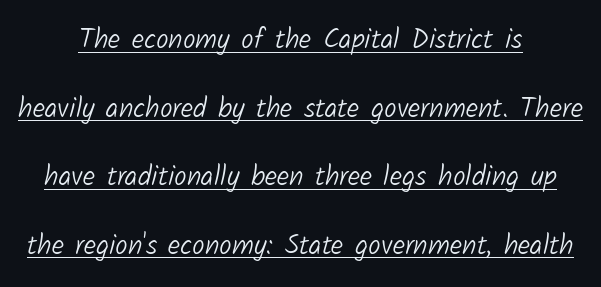
Q: Is the text bold? A: No.
Q: Is the typeface a serif or a sans-serif typeface? A: Sans-serif.
Q: Is the text underlined? A: Yes.
Q: How is the paragraph aligned? A: Centered.
Q: Is the spacing between letters normal or unusually wide? A: Normal.
Q: Is the spacing between lines tight, normal or loose? A: Loose.
Q: Width (condensed, normal, or wide)? A: Normal.
Q: Stroke contrast? A: Low.
Q: x-height? A: Medium.
Q: Monospaced? A: No.
